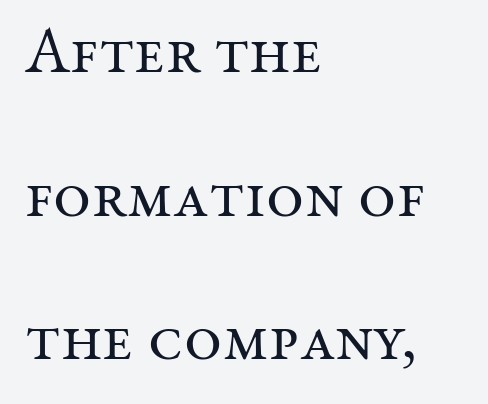
{"serif": "yes", "italic": "no", "bold": "no", "weight": "regular", "width": "normal", "stroke_contrast": "medium", "x_height": "medium", "monospaced": "no", "underline": "no", "align": "left", "line_spacing": "loose", "line_spacing_ratio": 2.21, "letter_spacing": "normal", "letter_spacing_em": 0.0, "glyph_px": 65}
